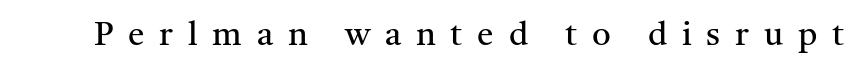
The image shows 33 px regular-weight serif type, upright; set unusually wide letter spacing (+0.45 em), not underlined; medium stroke contrast and a medium x-height.
